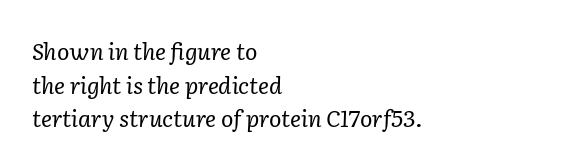
Q: Is the text bold? A: No.
Q: Is the text italic (slanted)? A: Yes, it leans right by about 2 degrees.
Q: Is the text underlined? A: No.
Q: How is the paragraph aligned? A: Left-aligned.
Q: Is the spacing between letters normal or unusually wide? A: Normal.
Q: Is the spacing between lines tight, normal or loose? A: Normal.
